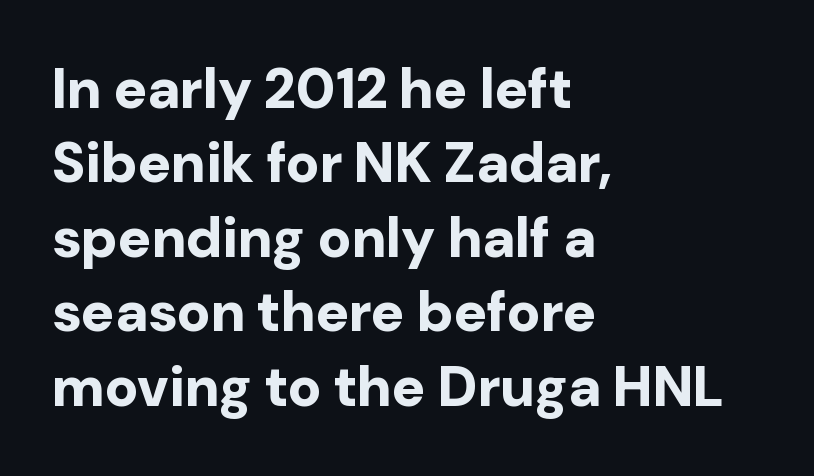
The image shows 56 px bold sans-serif type, upright; set left-aligned, normal line spacing (1.33x), normal letter spacing, not underlined; low stroke contrast and a medium x-height.
